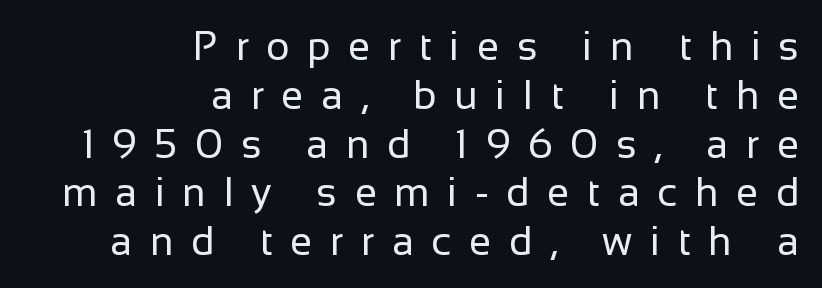
The image shows 40 px regular-weight sans-serif type, upright; set right-aligned, line spacing 1.22x, unusually wide letter spacing (+0.44 em), not underlined; low stroke contrast and a medium x-height.
